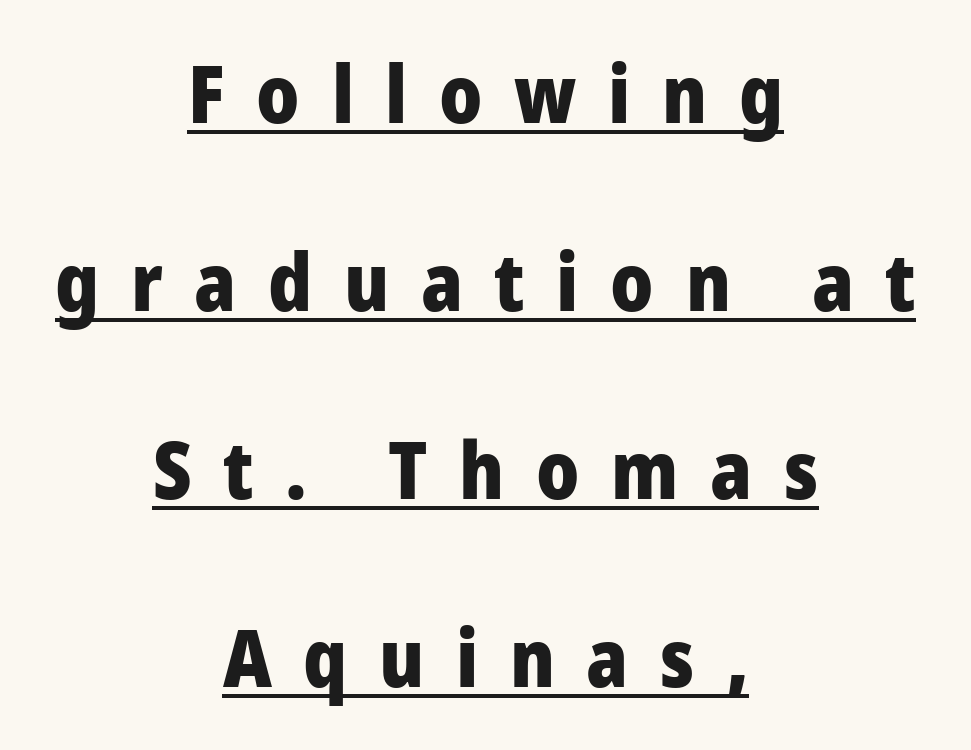
The image shows 79 px heavy sans-serif type, upright; set centered, loose line spacing (2.38x), unusually wide letter spacing (+0.4 em), underlined; low stroke contrast and a medium x-height.
